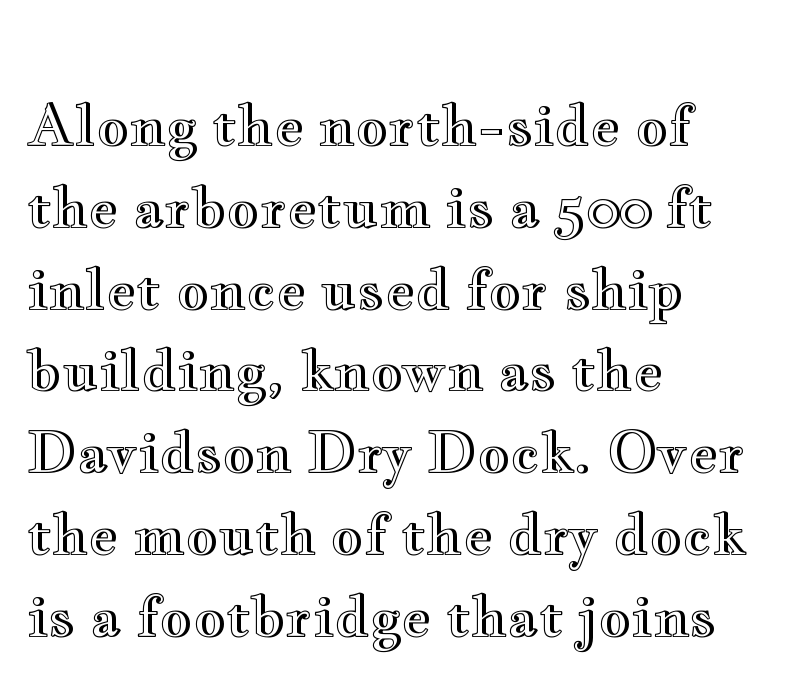
{"italic": "no", "width": "wide", "x_height": "small", "monospaced": "no", "underline": "no", "align": "left", "line_spacing": "normal", "line_spacing_ratio": 1.46, "letter_spacing": "normal", "letter_spacing_em": 0.0, "glyph_px": 56}
